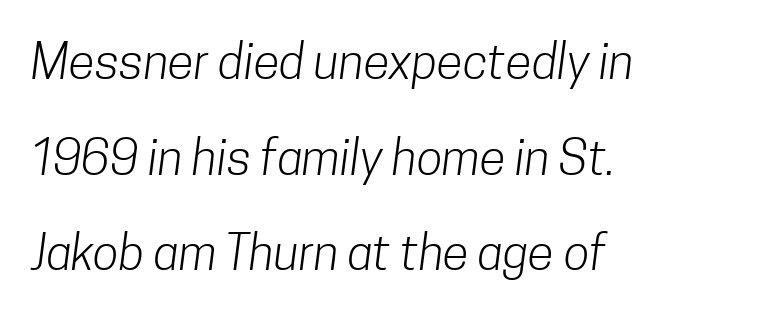
{"serif": "no", "bold": "no", "weight": "light", "width": "condensed", "stroke_contrast": "low", "x_height": "medium", "monospaced": "no", "underline": "no", "align": "left", "line_spacing": "loose", "line_spacing_ratio": 1.99, "letter_spacing": "normal", "letter_spacing_em": 0.0, "glyph_px": 48}
